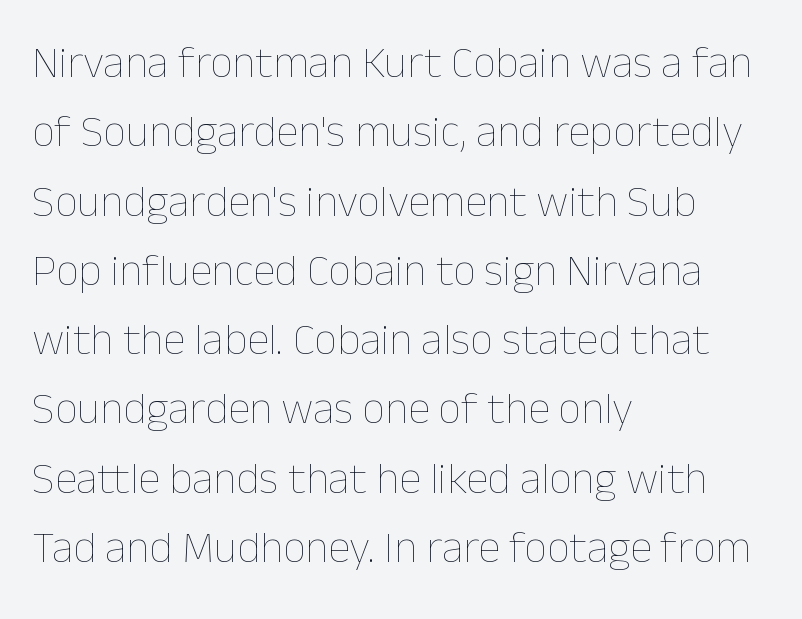
Q: Is the text bold? A: No.
Q: Is the text italic (slanted)? A: No, it is upright.
Q: Is the text underlined? A: No.
Q: How is the paragraph aligned? A: Left-aligned.
Q: Is the spacing between letters normal or unusually wide? A: Normal.
Q: Is the spacing between lines tight, normal or loose? A: Normal.
Q: Width (condensed, normal, or wide)? A: Normal.
Q: Stroke contrast? A: Low.
Q: x-height? A: Medium.
Q: Monospaced? A: No.
